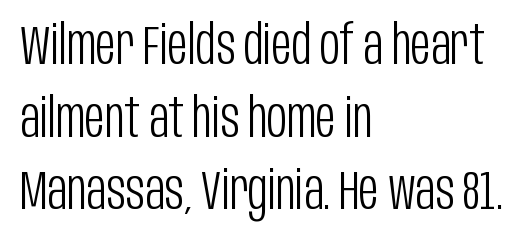
{"serif": "no", "italic": "no", "bold": "no", "weight": "light", "width": "condensed", "stroke_contrast": "low", "x_height": "large", "monospaced": "no", "underline": "no", "align": "left", "line_spacing": "normal", "line_spacing_ratio": 1.32, "letter_spacing": "normal", "letter_spacing_em": 0.0, "glyph_px": 55}
